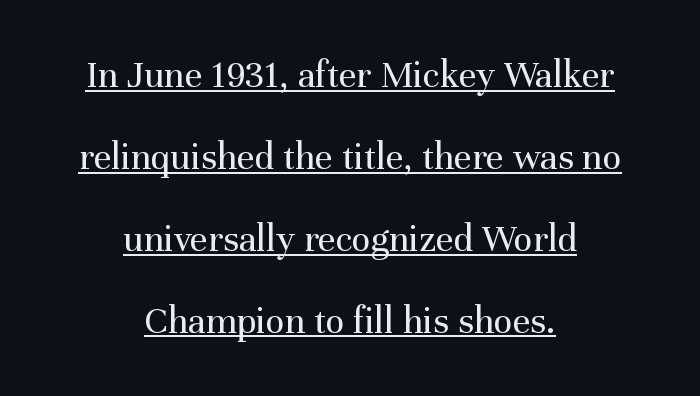
The image shows 39 px regular-weight serif type, upright; set centered, loose line spacing (2.1x), normal letter spacing, underlined; medium stroke contrast and a medium x-height.
